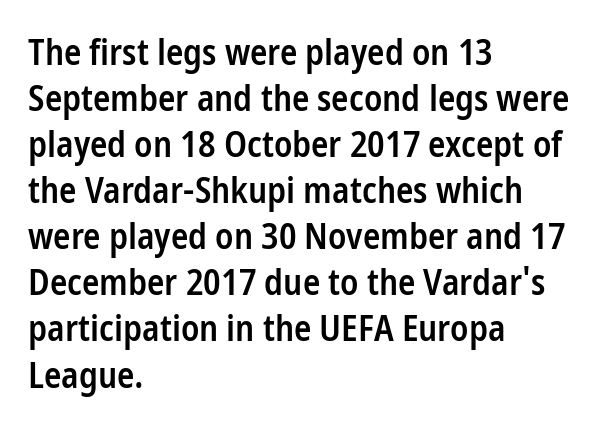
{"serif": "no", "italic": "no", "bold": "semi", "weight": "semibold", "width": "condensed", "stroke_contrast": "low", "x_height": "medium", "monospaced": "no", "underline": "no", "align": "left", "line_spacing": "normal", "line_spacing_ratio": 1.28, "letter_spacing": "normal", "letter_spacing_em": 0.0, "glyph_px": 36}
